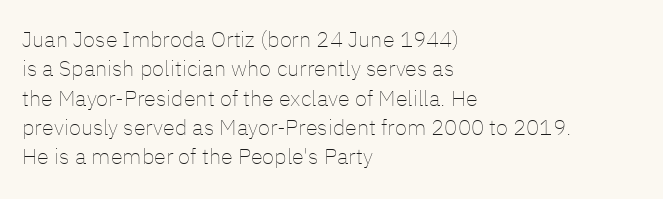
The image shows 22 px text type, upright; set left-aligned, normal line spacing (1.33x), normal letter spacing, not underlined.
